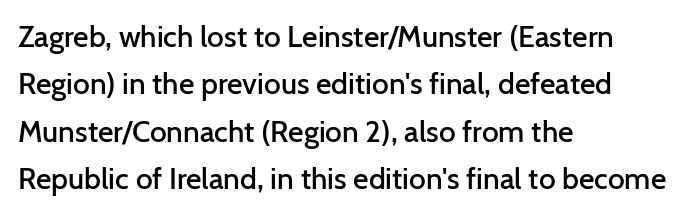
The image shows 30 px semibold sans-serif type, upright; set left-aligned, normal line spacing (1.58x), normal letter spacing, not underlined; low stroke contrast and a medium x-height.
